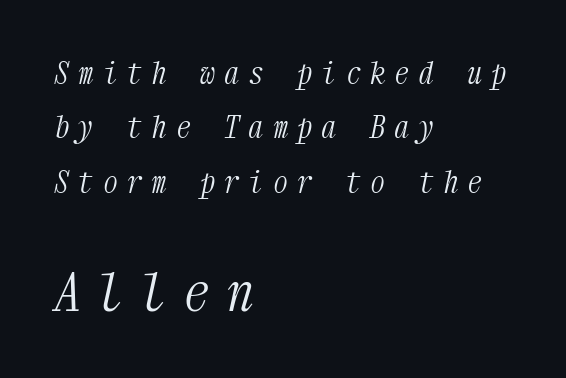
Stem width sits at or under what a default text font uses. Old-style or modern, the face here clearly has serifs. This rendering widens character spacing well past its baseline value. This rendering uses left alignment, leaving the right contour irregular. Character size in the trailing block exceeds that of the leading block. Underline: absent.
